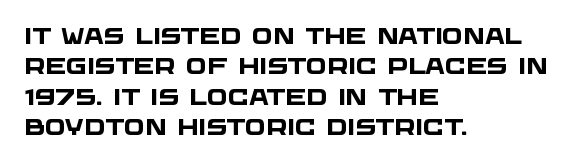
{"bold": "yes", "underline": "no", "align": "left", "line_spacing": "normal", "line_spacing_ratio": 1.38, "letter_spacing": "normal", "letter_spacing_em": 0.0, "glyph_px": 22}
